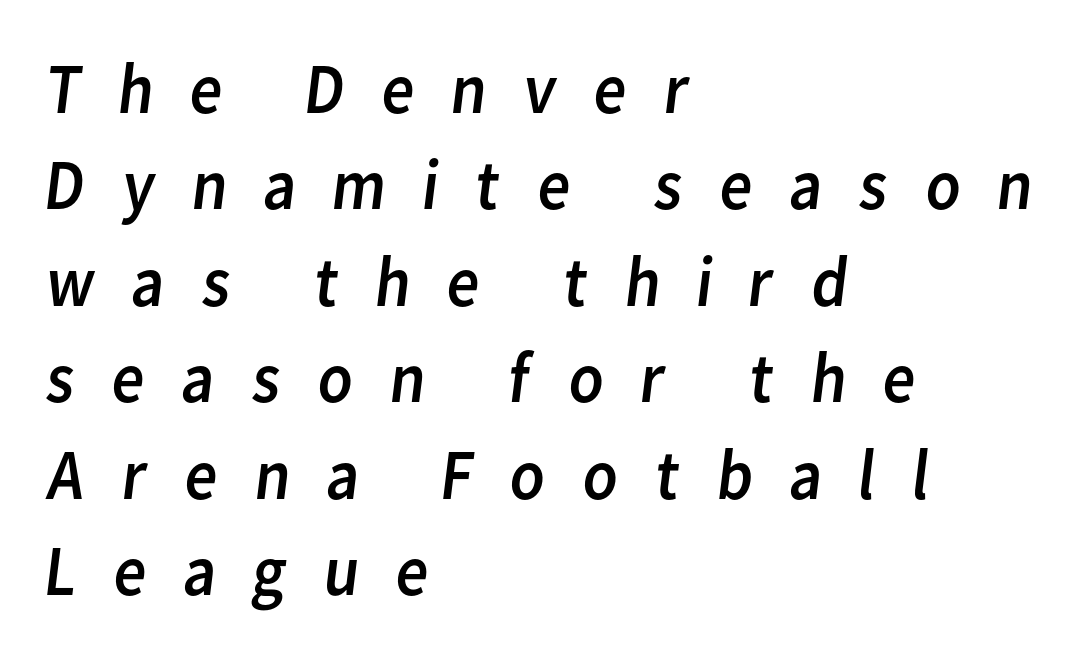
The type is letterspaced generously, with wide tracking. Think of a printed novel: that variable character pitch is what you see here. Nothing heavy about these letters — not bold at all. The glyphs are unaccompanied by any horizontal stroke below them. Horizontal bands of white between lines are of average thickness. The text block is weighted toward the left margin, trailing off unevenly rightward.
